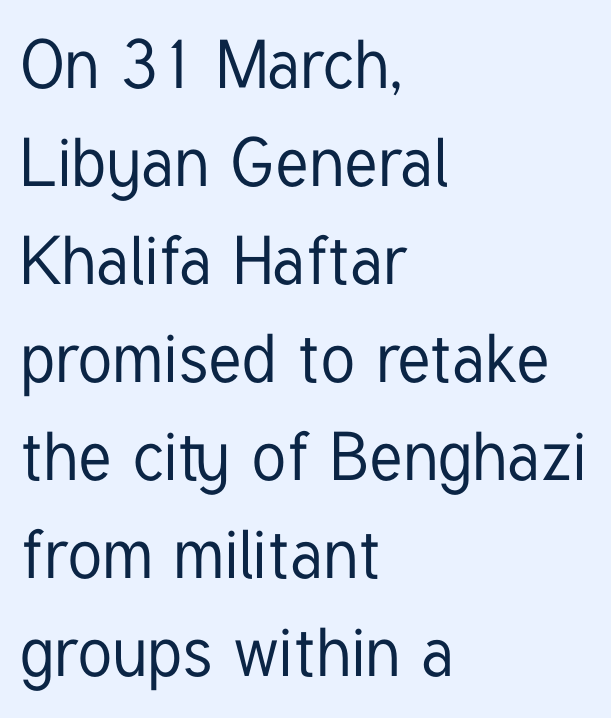
The image shows 68 px condensed sans-serif type, upright; set left-aligned, normal line spacing (1.44x), normal letter spacing, not underlined; low stroke contrast and a medium x-height.
